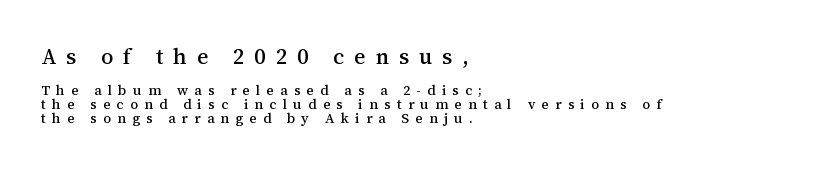
The image shows 22 px text type, upright; set left-aligned, tight line spacing (0.98x), unusually wide letter spacing (+0.45 em), not underlined; the first (top) block is 1.57x larger.
